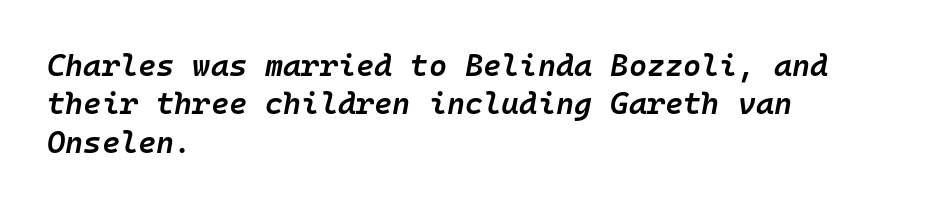
The image shows 31 px semibold type, italic (leaning right), monospaced; set left-aligned, line spacing 1.24x, normal letter spacing, not underlined; low stroke contrast and a medium x-height.
